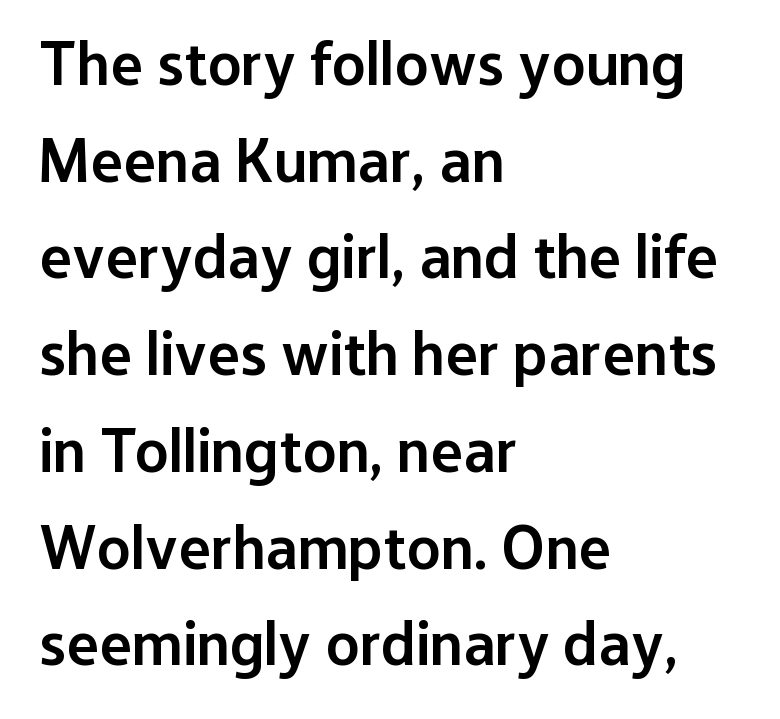
The image shows 62 px semibold sans-serif type, upright; set left-aligned, normal line spacing (1.56x), normal letter spacing, not underlined; low stroke contrast and a medium x-height.
